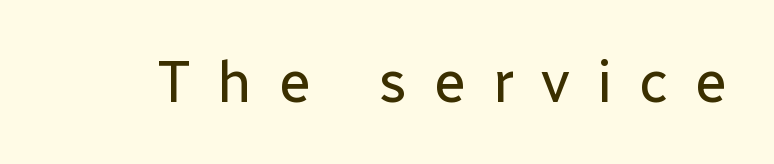
{"serif": "no", "italic": "no", "bold": "no", "weight": "regular", "width": "normal", "stroke_contrast": "low", "x_height": "medium", "monospaced": "no", "underline": "no", "letter_spacing": "wide", "letter_spacing_em": 0.46, "glyph_px": 58}
